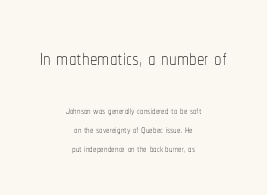
{"italic": "no", "bold": "no", "weight": "thin", "width": "condensed", "stroke_contrast": "low", "x_height": "medium", "monospaced": "no", "underline": "no", "align": "center", "line_spacing": "normal", "line_spacing_ratio": 1.36, "letter_spacing": "normal", "letter_spacing_em": 0.0, "larger_block": "first", "size_ratio": 2.14, "glyph_px": 30}
